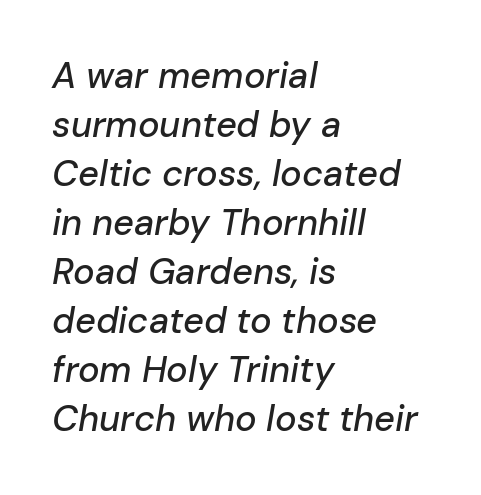
{"italic": "yes", "lean": "right", "slant_degrees": 10, "width": "normal", "stroke_contrast": "low", "x_height": "medium", "monospaced": "no", "underline": "no", "align": "left", "line_spacing": "normal", "line_spacing_ratio": 1.36, "letter_spacing": "normal", "letter_spacing_em": 0.0, "glyph_px": 36}
